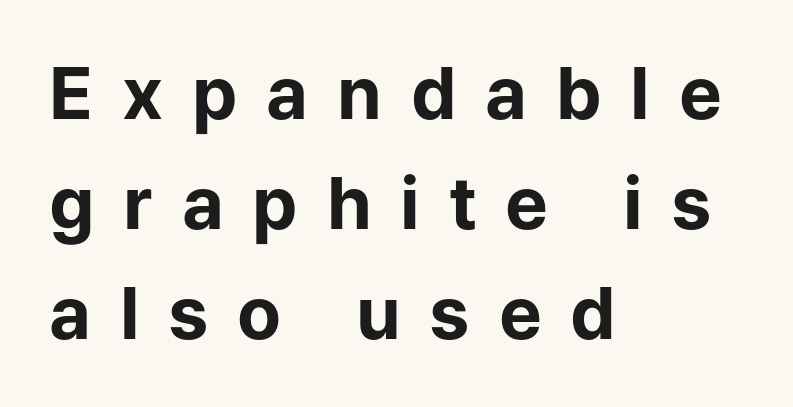
You could only call the tracking loose — the letters float apart. Compared with typical paragraphs, the rows here are spaced about the same. Decoration check: the copy has no underline. Do the characters align in a grid? No, the font is proportional.
